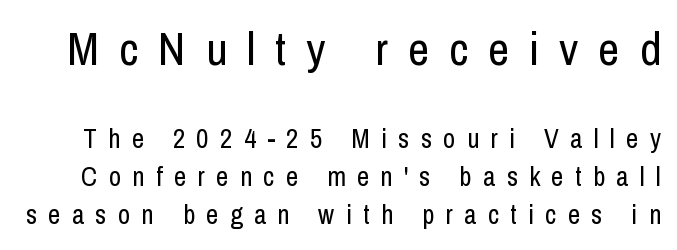
The typeface has the unassuming heft of standard copy or less. Look at the tracking — it's clearly loosened, letters drifting apart. Note: larger setting up top, smaller setting below. The block of text has a typical density, with ordinary space between rows. Plain, unruled lines of type.
